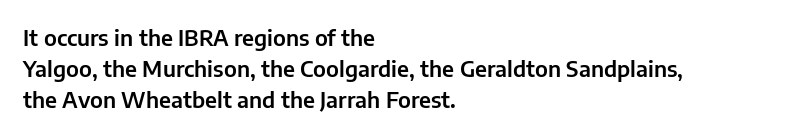
Nope, not italic — everything's standing straight. You could call the tracking neutral — neither tight nor loose. Descenders hang freely into open space. Vertical spacing — default. The compositor pushed each line to the left boundary.
